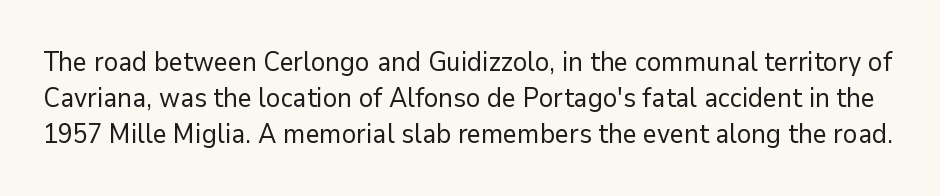
Q: Is the text bold? A: No.
Q: Is the text italic (slanted)? A: No, it is upright.
Q: Is the text underlined? A: No.
Q: Is the spacing between letters normal or unusually wide? A: Normal.
Q: Is the spacing between lines tight, normal or loose? A: Normal.
